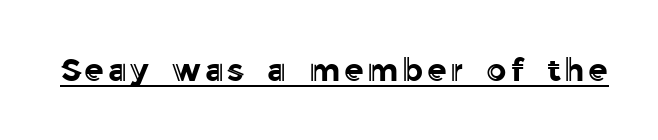
The image shows 32 px text type, upright; set underlined; a medium x-height.
